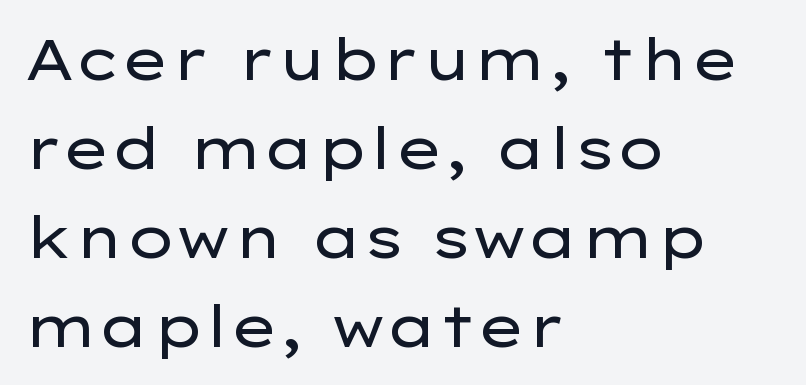
{"serif": "no", "italic": "no", "bold": "no", "weight": "regular", "width": "wide", "stroke_contrast": "low", "x_height": "medium", "monospaced": "no", "underline": "no", "align": "left", "line_spacing": "normal", "line_spacing_ratio": 1.56, "letter_spacing": "normal", "letter_spacing_em": 0.0, "glyph_px": 57}
